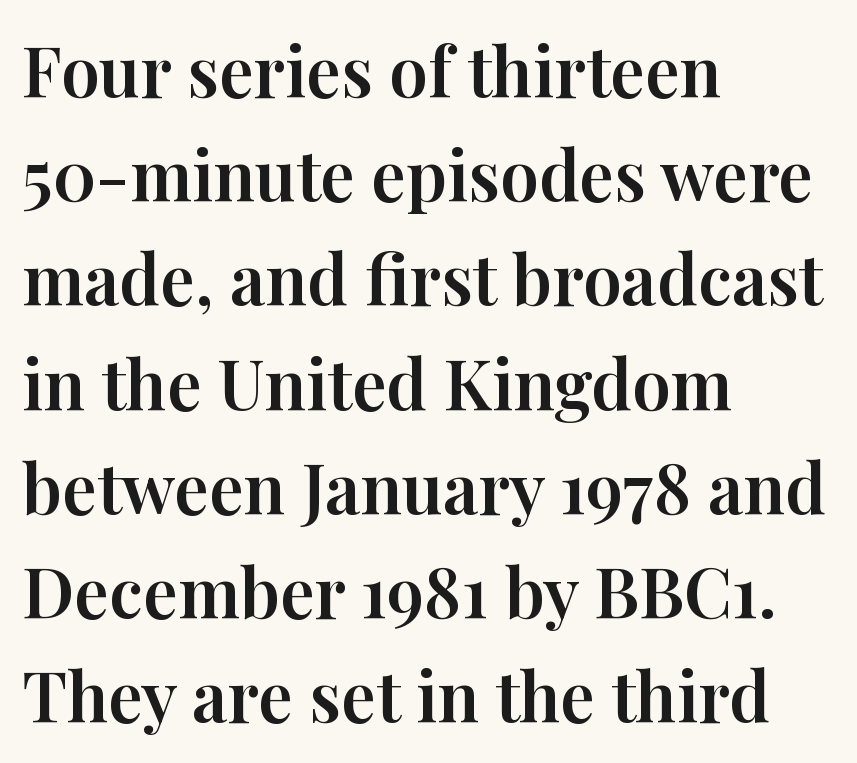
The image shows 69 px serif type, upright; set left-aligned, normal line spacing (1.51x), normal letter spacing, not underlined; high stroke contrast and a medium x-height.
